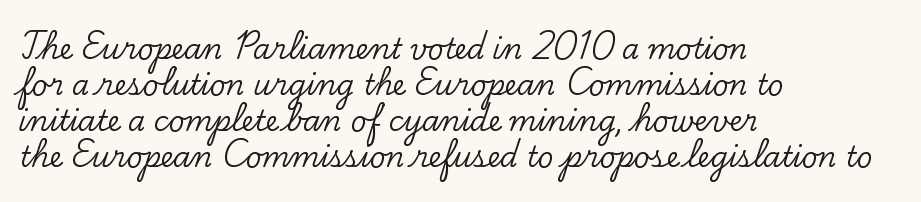
Q: Is the text italic (slanted)? A: Yes.
Q: Is the typeface a serif or a sans-serif typeface? A: Serif.
Q: Is the text underlined? A: No.
Q: How is the paragraph aligned? A: Left-aligned.
Q: Is the spacing between letters normal or unusually wide? A: Normal.
Q: Is the spacing between lines tight, normal or loose? A: Normal.
Q: Width (condensed, normal, or wide)? A: Normal.
Q: Stroke contrast? A: Low.
Q: x-height? A: Small.
Q: Monospaced? A: No.
